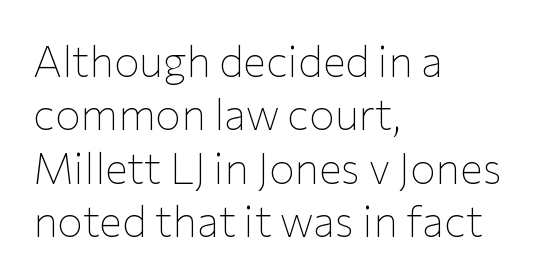
{"serif": "no", "italic": "no", "bold": "no", "weight": "thin", "width": "normal", "stroke_contrast": "low", "x_height": "medium", "monospaced": "no", "underline": "no", "align": "left", "line_spacing_ratio": 1.24, "letter_spacing": "normal", "letter_spacing_em": 0.0, "glyph_px": 43}
